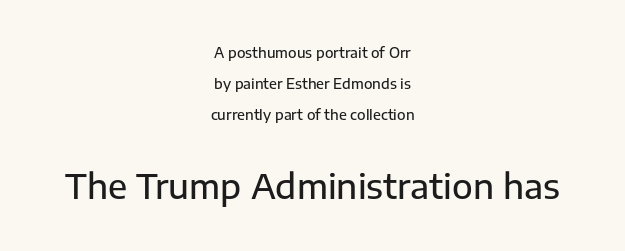
Q: Is the text italic (slanted)? A: No, it is upright.
Q: Is the typeface a serif or a sans-serif typeface? A: Sans-serif.
Q: Is the text underlined? A: No.
Q: How is the paragraph aligned? A: Centered.
Q: Is the spacing between letters normal or unusually wide? A: Normal.
Q: Is the spacing between lines tight, normal or loose? A: Loose.
Q: Which block of text is set in a larger size, the first (top) or the second (bottom)? A: The second (bottom) one.
Q: Width (condensed, normal, or wide)? A: Normal.
Q: Stroke contrast? A: Low.
Q: x-height? A: Medium.
Q: Monospaced? A: No.
